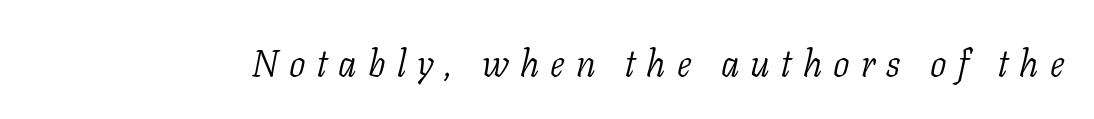
{"serif": "yes", "italic": "yes", "lean": "right", "slant_degrees": 11, "bold": "no", "weight": "light", "width": "normal", "stroke_contrast": "low", "x_height": "medium", "monospaced": "no", "underline": "no", "letter_spacing": "wide", "letter_spacing_em": 0.3, "glyph_px": 37}
